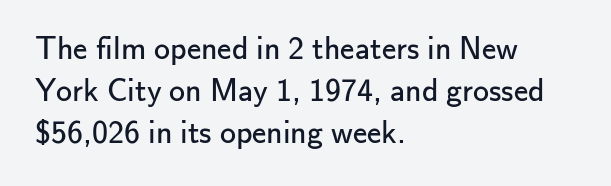
Descenders hang freely into open space. You could call the tracking neutral — neither tight nor loose. Each letter keeps its own natural width here, so spacing adapts to shape. The face looks like a standard text weight, possibly lighter.
